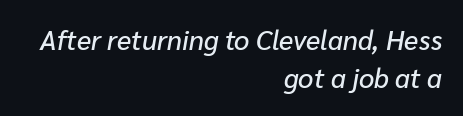
{"italic": "yes", "lean": "right", "slant_degrees": 10, "underline": "no", "align": "right", "line_spacing": "normal", "line_spacing_ratio": 1.39, "letter_spacing": "normal", "letter_spacing_em": 0.0, "glyph_px": 27}
